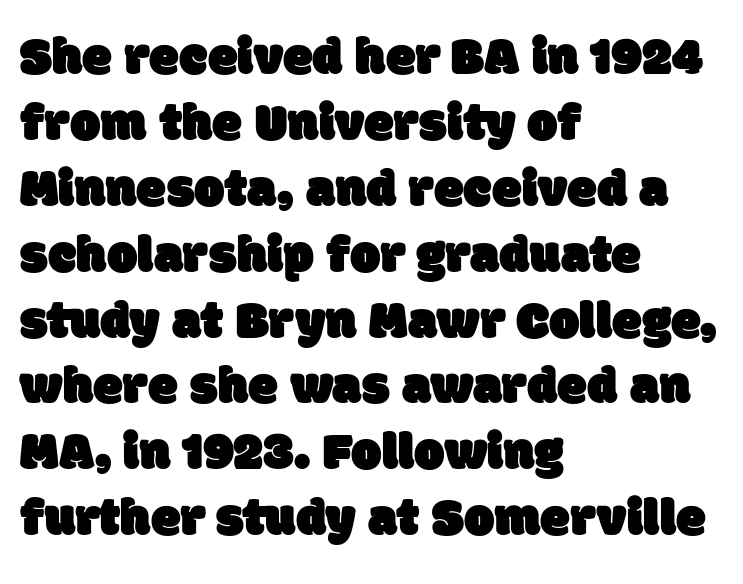
{"serif": "no", "width": "normal", "stroke_contrast": "low", "x_height": "large", "monospaced": "no", "underline": "no", "align": "left", "line_spacing_ratio": 1.22, "letter_spacing": "normal", "letter_spacing_em": 0.0, "glyph_px": 54}
